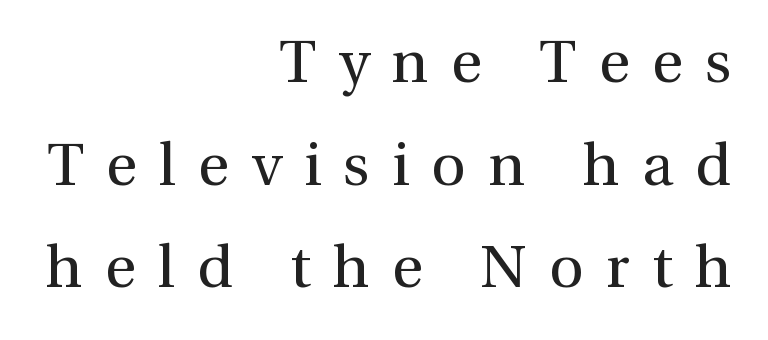
The image shows 60 px regular-weight serif type, upright; set right-aligned, line spacing 1.71x, unusually wide letter spacing (+0.37 em), not underlined; medium stroke contrast and a medium x-height.
